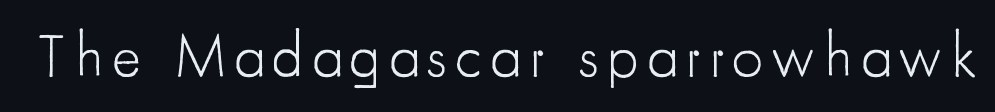
Font category for this specimen: sans-serif. Varying glyph widths throughout — classic text-font behaviour. Decoration check: the copy has no underline. Posture: straight, roman, zero tilt.
